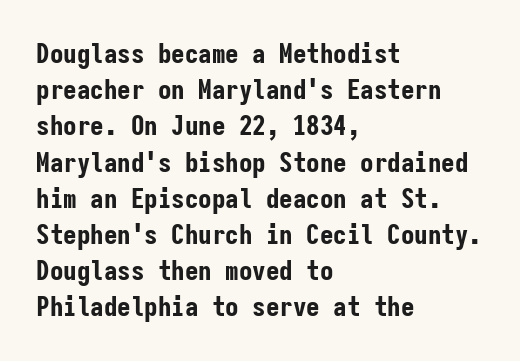
Does the weight exceed regular? Yes, all the way to bold. Inter-character spacing is left at the font's built-in metrics. If you drew a ruler down the left edge, every line would touch it. Only glyphs here, with clear space below each row. This sample keeps an unexceptional amount of space between lines.
